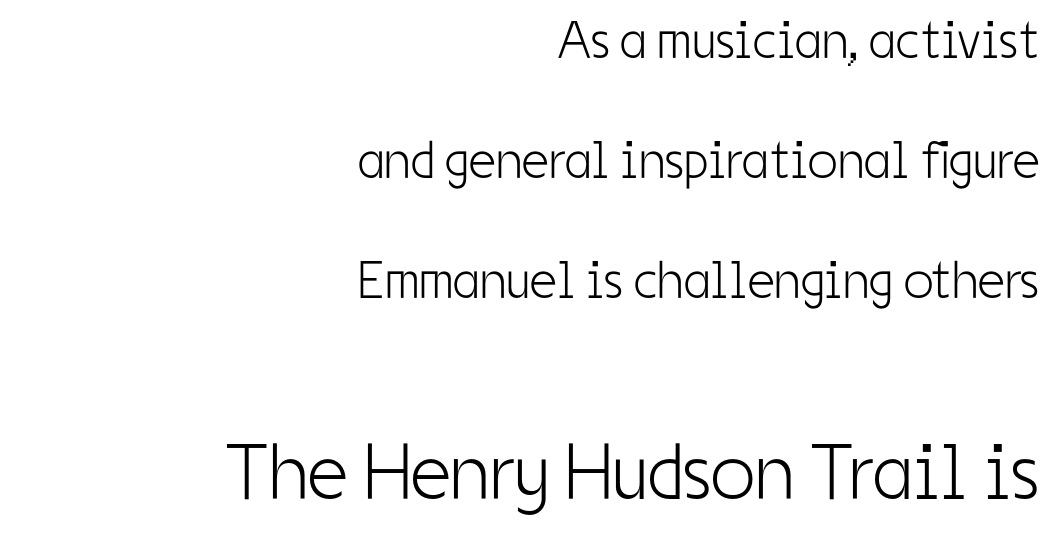
{"serif": "no", "italic": "no", "bold": "no", "weight": "light", "width": "condensed", "stroke_contrast": "low", "x_height": "medium", "monospaced": "no", "underline": "no", "align": "right", "line_spacing": "loose", "line_spacing_ratio": 2.26, "letter_spacing": "normal", "letter_spacing_em": 0.0, "larger_block": "second", "size_ratio": 1.49, "glyph_px": 79}
